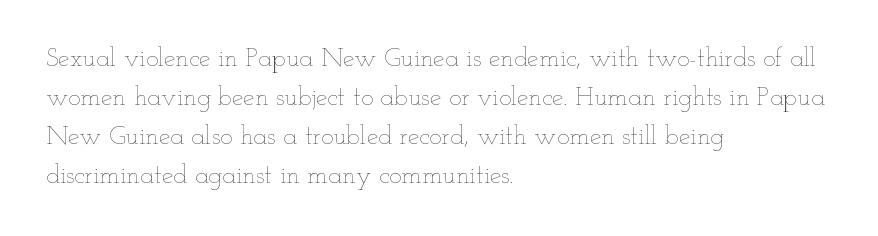
Q: Is the text bold? A: No.
Q: Is the text italic (slanted)? A: No, it is upright.
Q: Is the text underlined? A: No.
Q: How is the paragraph aligned? A: Left-aligned.
Q: Is the spacing between letters normal or unusually wide? A: Normal.
Q: Is the spacing between lines tight, normal or loose? A: Normal.
